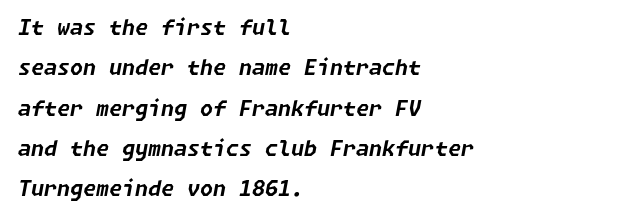
The image shows 21 px bold type, italic (leaning right); set left-aligned, loose line spacing (1.92x), normal letter spacing, not underlined.
